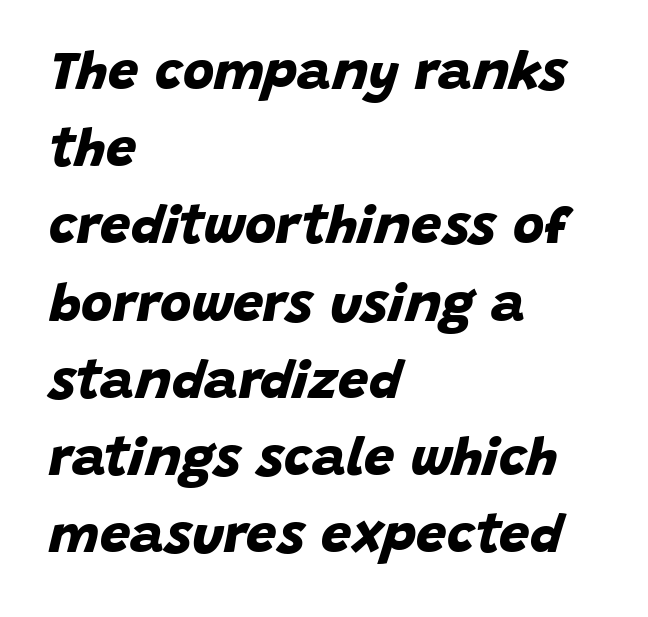
Q: Is the text bold? A: Yes.
Q: Is the typeface a serif or a sans-serif typeface? A: Sans-serif.
Q: Is the text underlined? A: No.
Q: How is the paragraph aligned? A: Left-aligned.
Q: Is the spacing between letters normal or unusually wide? A: Normal.
Q: Is the spacing between lines tight, normal or loose? A: Normal.
Q: Width (condensed, normal, or wide)? A: Normal.
Q: Stroke contrast? A: Low.
Q: x-height? A: Large.
Q: Monospaced? A: No.
